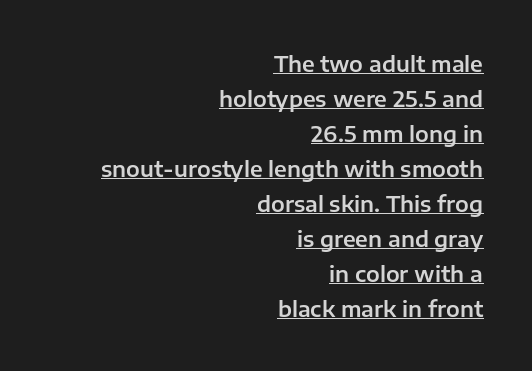
The image shows 22 px text type, upright; set right-aligned, normal line spacing (1.59x), normal letter spacing, underlined.
